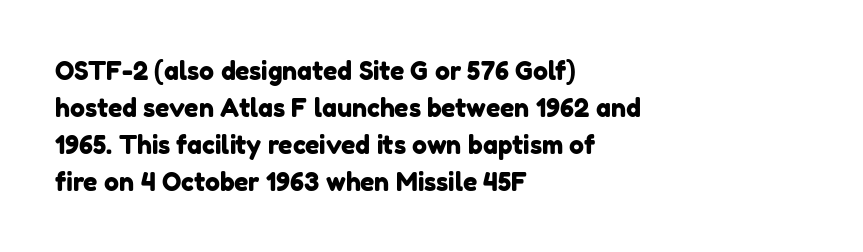
The image shows 25 px text type; set left-aligned, normal line spacing (1.48x), normal letter spacing, not underlined.
